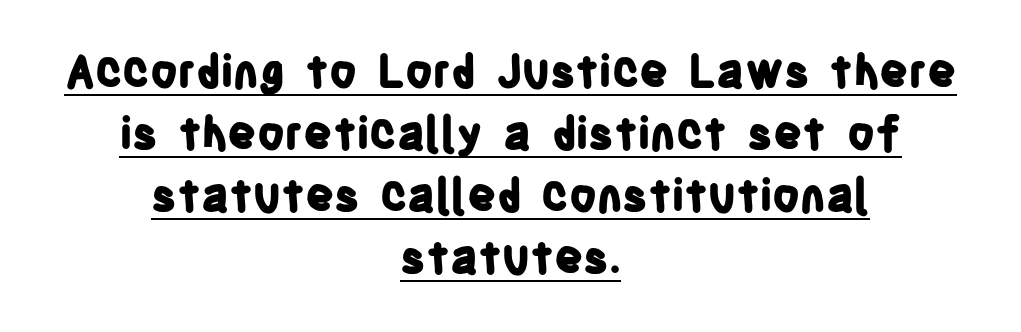
Vertical spacing — default. Every stem runs plumb, perpendicular to the baseline. The letters carry no serifs — their stems end cleanly without finishing strokes. This sample has the flowing, uneven cadence of proportional lettering.
